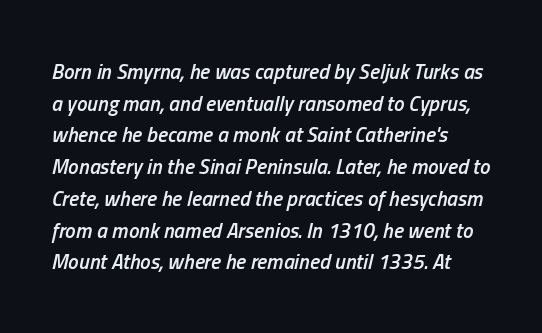
{"italic": "yes", "lean": "right", "slant_degrees": 13, "bold": "semi", "underline": "no", "align": "left", "line_spacing": "normal", "line_spacing_ratio": 1.51, "letter_spacing": "normal", "letter_spacing_em": 0.0, "glyph_px": 21}
